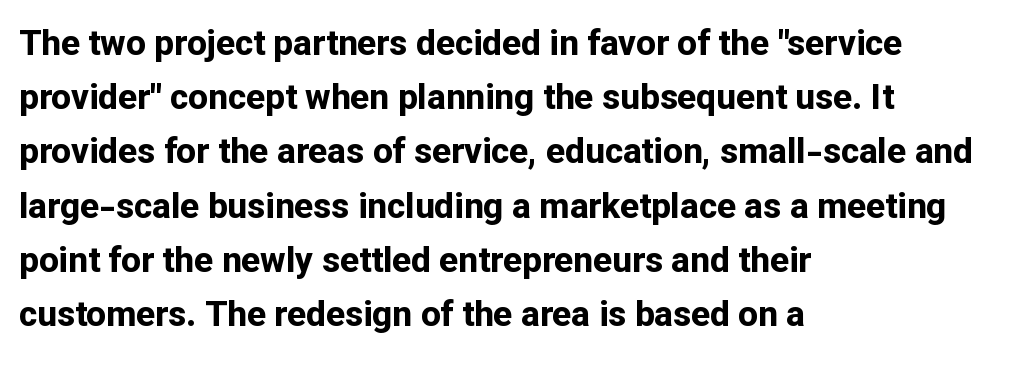
{"serif": "no", "italic": "no", "bold": "yes", "weight": "bold", "width": "normal", "stroke_contrast": "low", "x_height": "medium", "monospaced": "no", "underline": "no", "align": "left", "line_spacing": "normal", "line_spacing_ratio": 1.55, "letter_spacing": "normal", "letter_spacing_em": 0.0, "glyph_px": 35}
